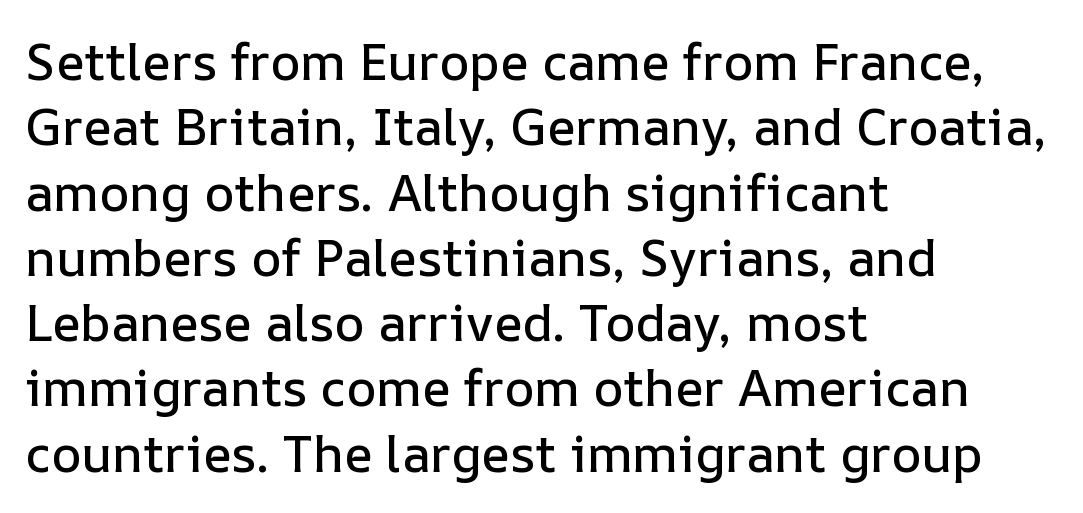
{"italic": "no", "width": "normal", "stroke_contrast": "low", "x_height": "medium", "monospaced": "no", "underline": "no", "align": "left", "line_spacing": "normal", "line_spacing_ratio": 1.28, "letter_spacing": "normal", "letter_spacing_em": 0.0, "glyph_px": 51}
